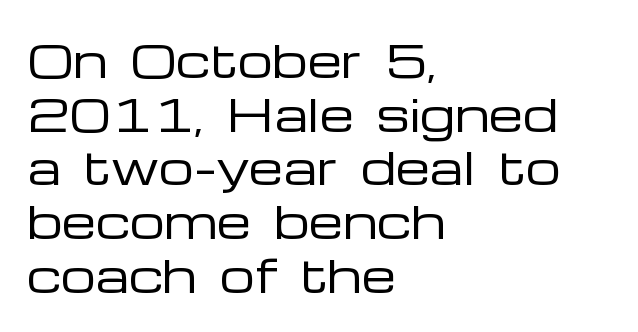
This sample uses plain, unmodified letter spacing. Rendered with straight, roman letterforms. These lines are set flush left with a ragged right edge. Observe the absence of serifs on each vertical stroke in this sample. No extra ink here — the face is not bold. Anything drawn beneath the words? Only blank space.
